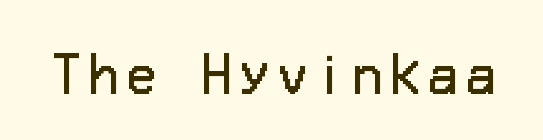
{"serif": "no", "italic": "no", "bold": "no", "weight": "regular", "width": "normal", "stroke_contrast": "low", "x_height": "medium", "underline": "no", "glyph_px": 48}
